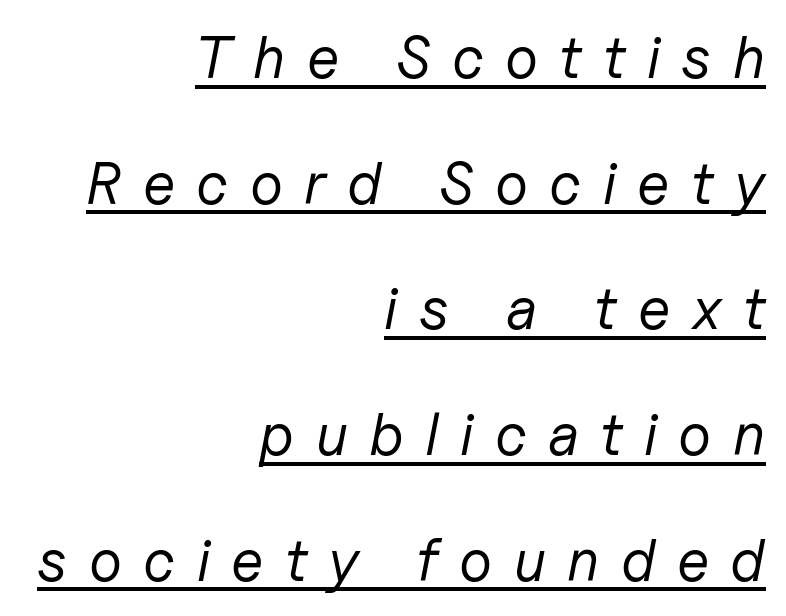
{"italic": "yes", "lean": "right", "slant_degrees": 11, "bold": "no", "weight": "regular", "width": "normal", "stroke_contrast": "low", "x_height": "medium", "monospaced": "no", "underline": "yes", "align": "right", "line_spacing": "loose", "line_spacing_ratio": 2.13, "letter_spacing": "wide", "letter_spacing_em": 0.36, "glyph_px": 59}
